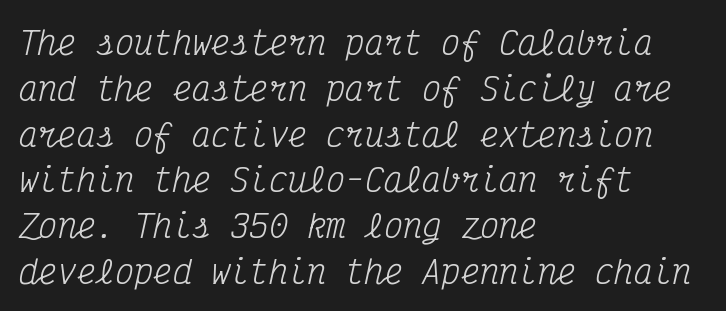
The image shows 32 px regular-weight, condensed serif type, italic (leaning right), monospaced; set left-aligned, normal line spacing (1.43x), normal letter spacing, not underlined; medium stroke contrast and a medium x-height.
